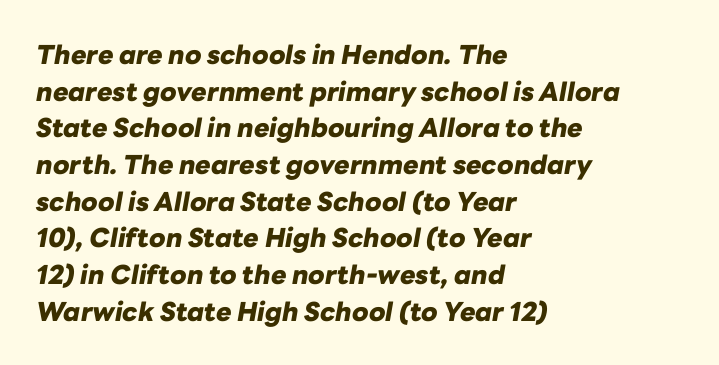
Between one letter and the next there's only the usual sliver of space. Is the type slanted? Yes — the strokes lean at a clear angle. Typeset ragged right — the left edge is the straight one. Clear beneath every line of the passage.
